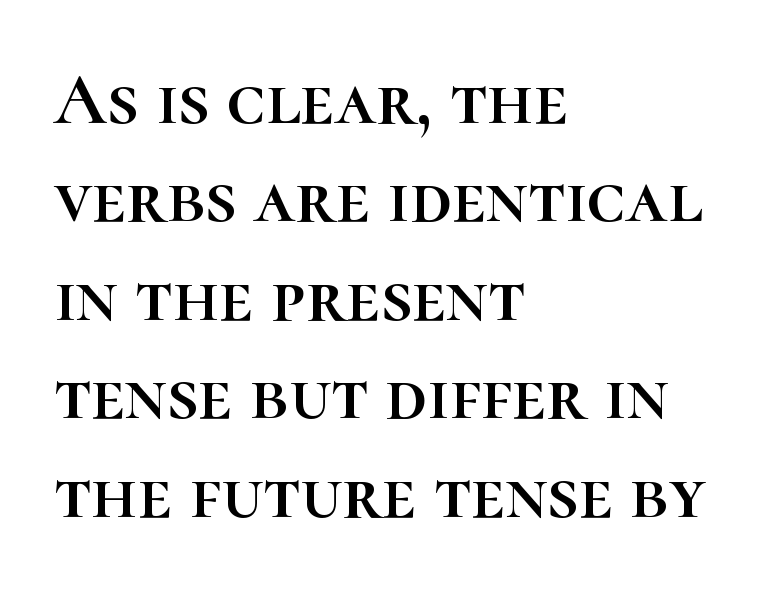
The image shows 74 px text type, upright; set left-aligned, normal line spacing (1.33x), normal letter spacing, not underlined; high stroke contrast and a medium x-height.
